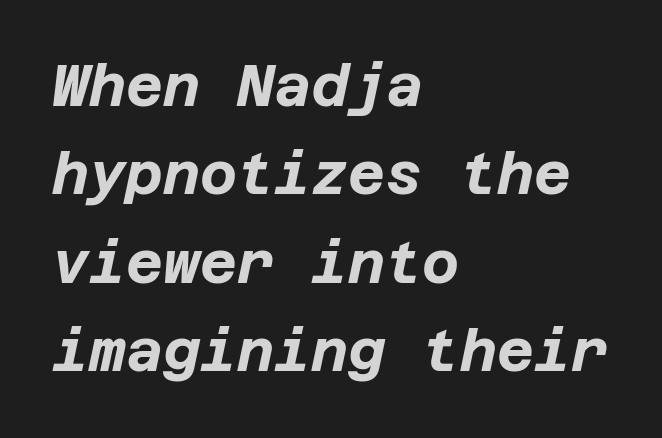
Is the letter spacing exaggerated? No — it looks like the ordinary default. Horizontally, the lines are justified to the leading edge only. Slant detected: the letters are inclined. As a designer I'd log this as weight 700, bold. These lines sit exactly where default settings would place them. Just letters on the line, the space beneath them empty.
